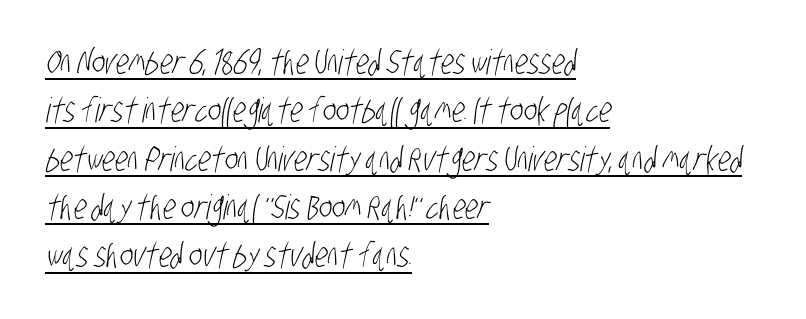
Students, note that the glyphs here touch the page at normal intervals. What kind of face is this? One without serifs — a sans. The typeface has the unassuming heft of standard copy or less. The sample's only ornament is a line tracing under the words. Visually the block forms a straight wall on the left and a jagged coastline on the right. Vertical spacing — default.
